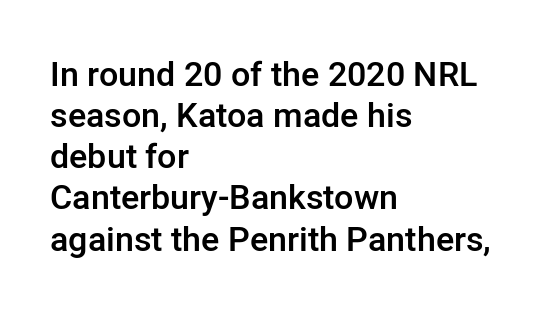
Serif or sans? Sans — the stroke terminals are bare. A clean baseline with only descenders dipping below it. These lines are rendered in a variable-pitch font. Words appear dense and cohesive because spacing is normal.
